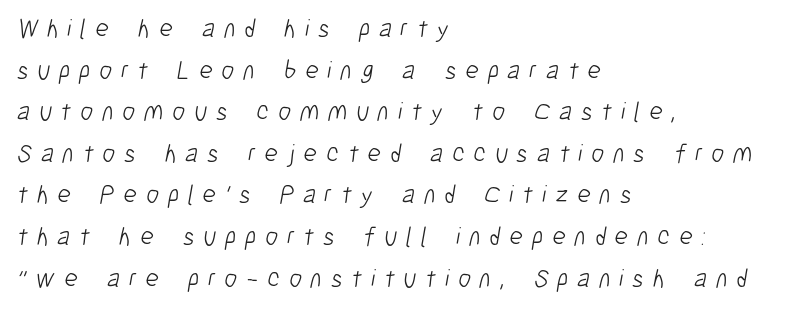
Nothing heavy about these letters — not bold at all. Left-aligned paragraph, ragged on the right. Does extra space separate the letters? Yes, quite a lot of it. The passage shown is not underscored anywhere.
